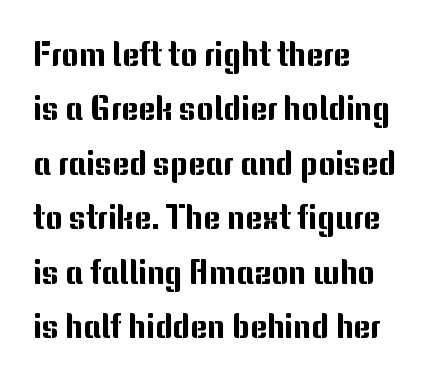
Is the block centered? No — it sits flush against the left margin. The letters carry no serifs — their stems end cleanly without finishing strokes. The axis of the letterforms is exactly vertical. Descender tails drop into unmarked territory. Nothing unusual about the tracking: characters are spaced as the font intends.
